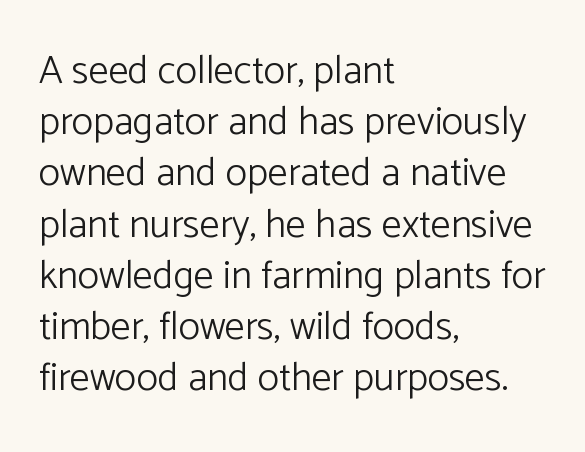
{"serif": "no", "italic": "no", "bold": "no", "weight": "light", "width": "normal", "stroke_contrast": "low", "x_height": "medium", "monospaced": "no", "underline": "no", "align": "left", "line_spacing": "normal", "line_spacing_ratio": 1.28, "letter_spacing": "normal", "letter_spacing_em": 0.0, "glyph_px": 40}
